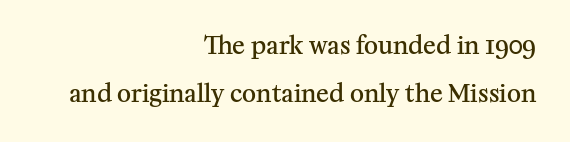
The type is set solid horizontally, with unmodified tracking. Set as a demibold, roughly 600 on the weight scale. This sample uses an upright cut, with every glyph sitting square on the baseline. The passage shown is not underscored anywhere.
